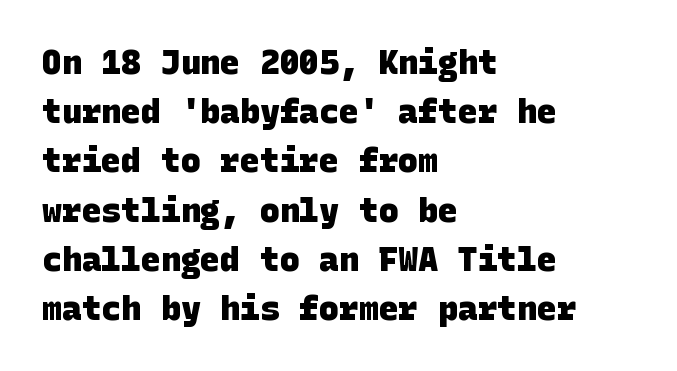
Check where the strokes stop: nothing finishes them off — pure sans. Words float on clear page, feet unadorned. These lines keep a tight, regular rhythm from letter to letter. The typesetting leans heavy: a genuine bold. A typesetter would call this leading conventional body-copy spacing. This rendering uses left alignment, leaving the right contour irregular.
